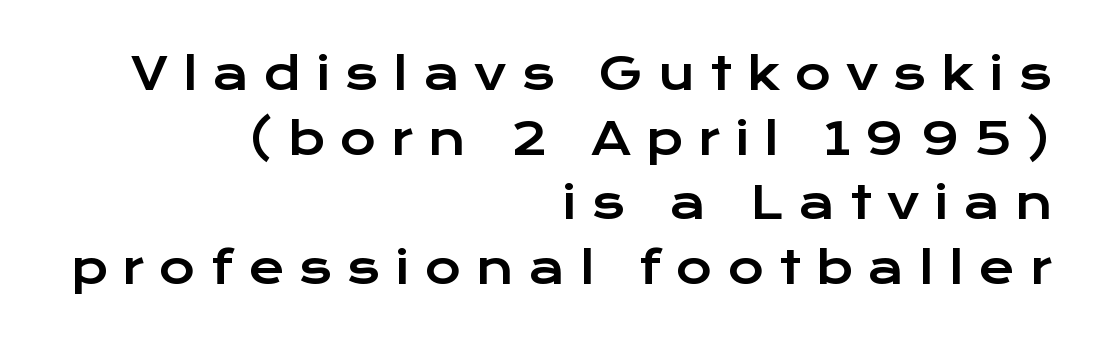
The image shows 44 px wide sans-serif type, upright; set right-aligned, normal line spacing (1.47x), unusually wide letter spacing (+0.34 em), not underlined; low stroke contrast and a medium x-height.
